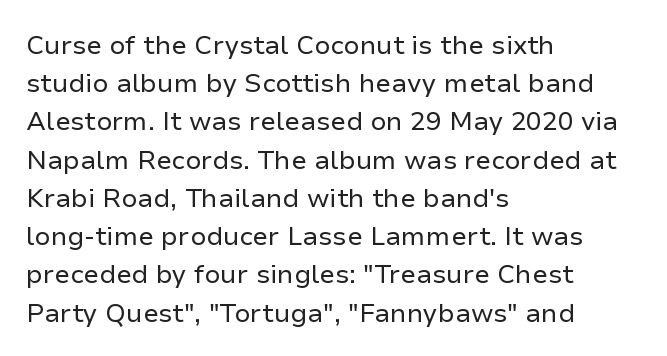
The vertical gap from one line to the next is medium. Quick note: underline off. The characters are drawn with everyday or finer stroke widths. A typesetter would mark this as roman, not italic. Caption: multi-line text, flush left, ragged right.
